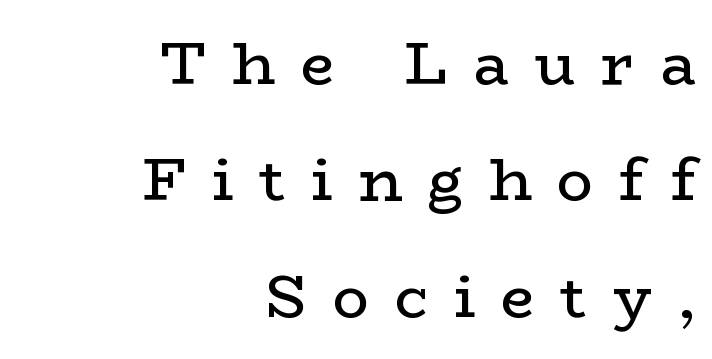
{"serif": "yes", "italic": "no", "bold": "no", "weight": "regular", "width": "wide", "stroke_contrast": "low", "x_height": "medium", "monospaced": "no", "underline": "no", "align": "right", "line_spacing": "loose", "line_spacing_ratio": 1.94, "letter_spacing": "wide", "letter_spacing_em": 0.43, "glyph_px": 60}
